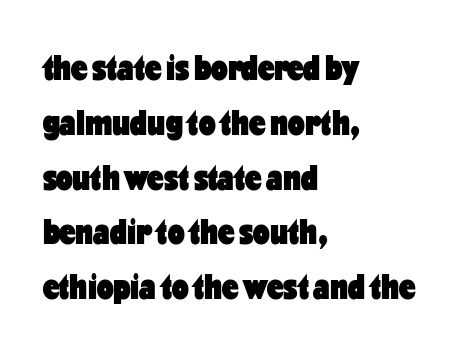
Q: Is the text bold? A: Yes.
Q: Is the text italic (slanted)? A: No, it is upright.
Q: Is the typeface a serif or a sans-serif typeface? A: Sans-serif.
Q: Is the text underlined? A: No.
Q: How is the paragraph aligned? A: Left-aligned.
Q: Is the spacing between letters normal or unusually wide? A: Normal.
Q: Is the spacing between lines tight, normal or loose? A: Normal.
Q: Width (condensed, normal, or wide)? A: Condensed.
Q: Stroke contrast? A: Low.
Q: x-height? A: Medium.
Q: Monospaced? A: No.
